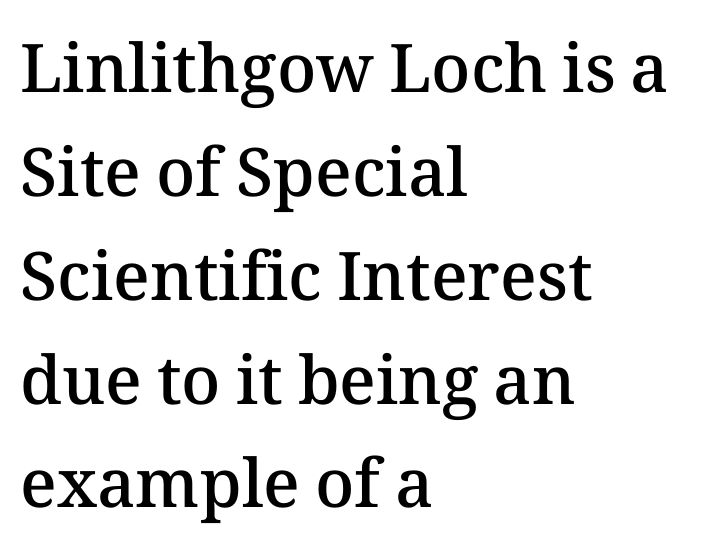
{"italic": "no", "bold": "semi", "weight": "semibold", "width": "normal", "stroke_contrast": "medium", "x_height": "medium", "monospaced": "no", "underline": "no", "align": "left", "line_spacing": "normal", "line_spacing_ratio": 1.55, "letter_spacing": "normal", "letter_spacing_em": 0.0, "glyph_px": 67}
